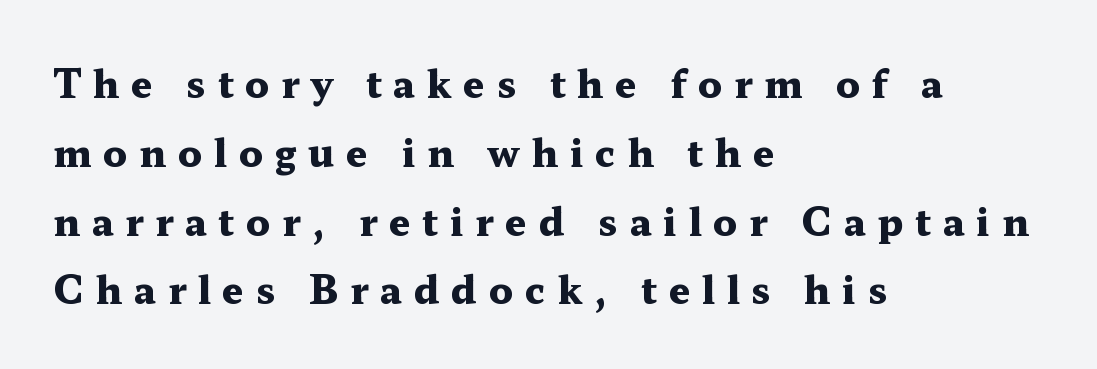
The characters display serif detailing at their extremities. Weight check: bold — yes, fully. Underline: absent. Posture: vertical.
